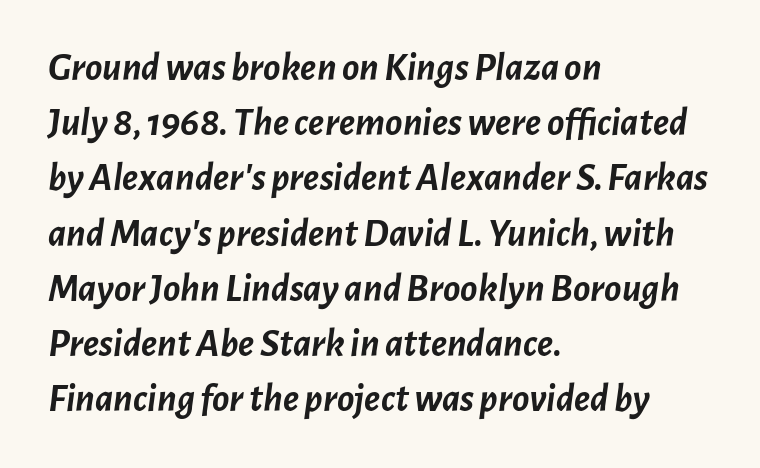
Q: Is the text bold? A: Yes.
Q: Is the text italic (slanted)? A: Yes, it leans right by about 7 degrees.
Q: Is the text underlined? A: No.
Q: How is the paragraph aligned? A: Left-aligned.
Q: Is the spacing between letters normal or unusually wide? A: Normal.
Q: Is the spacing between lines tight, normal or loose? A: Normal.
Q: Width (condensed, normal, or wide)? A: Normal.
Q: Stroke contrast? A: Low.
Q: x-height? A: Medium.
Q: Monospaced? A: No.
